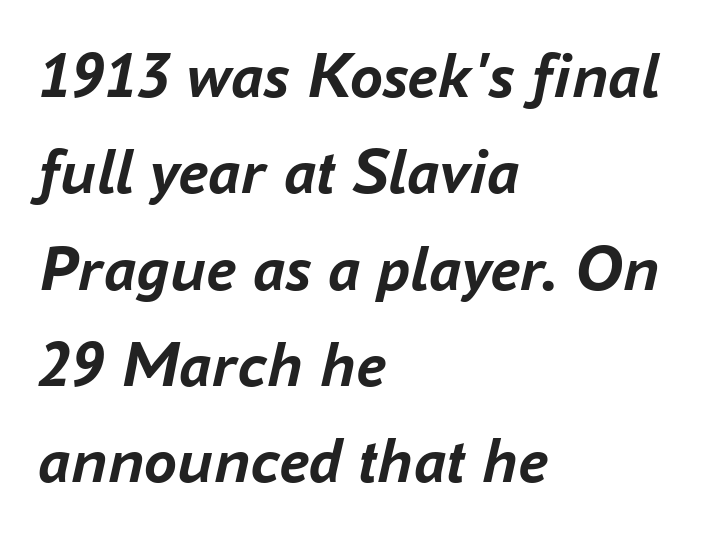
A student would call this left alignment; a typographer would say flush left, rag right. Regarding leading, the lines here are spaced in the standard way. Honestly, the letter spacing is just normal — you wouldn't notice it. Looking at the ascenders, they clearly lean.
